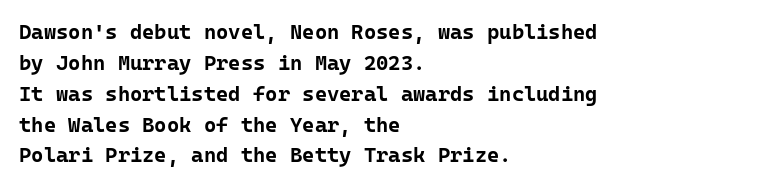
{"italic": "no", "bold": "yes", "underline": "no", "align": "left", "line_spacing": "normal", "line_spacing_ratio": 1.47, "letter_spacing": "normal", "letter_spacing_em": 0.0, "glyph_px": 21}
